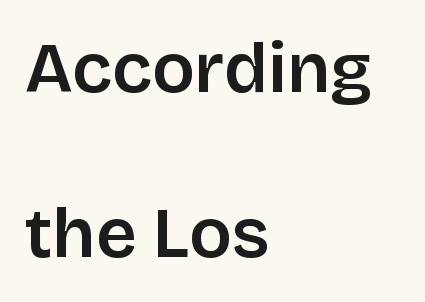
The letterforms sit shoulder to shoulder at normal distance. If you drew a ruler down the left edge, every line would touch it. A typesetter would mark this as roman, not italic. The face used here is a sans, in the tradition of grotesques and geometrics. These lines are rendered in a variable-pitch font.
